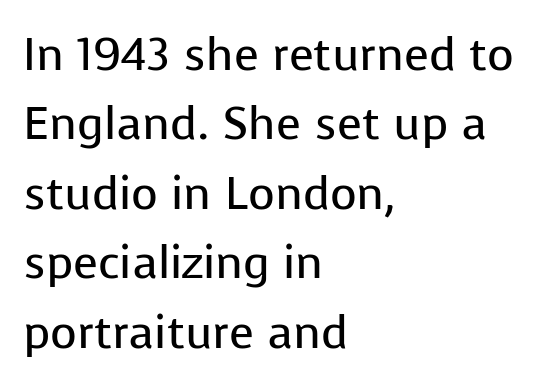
Q: Is the text bold? A: No.
Q: Is the text italic (slanted)? A: No, it is upright.
Q: Is the typeface a serif or a sans-serif typeface? A: Sans-serif.
Q: Is the text underlined? A: No.
Q: How is the paragraph aligned? A: Left-aligned.
Q: Is the spacing between letters normal or unusually wide? A: Normal.
Q: Is the spacing between lines tight, normal or loose? A: Normal.
Q: Width (condensed, normal, or wide)? A: Normal.
Q: Stroke contrast? A: Low.
Q: x-height? A: Medium.
Q: Monospaced? A: No.
